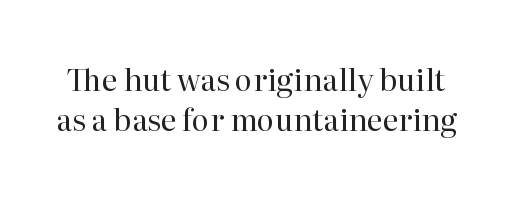
The image shows 30 px regular-weight serif type, upright; set normal line spacing (1.35x), normal letter spacing, not underlined; high stroke contrast and a medium x-height.
